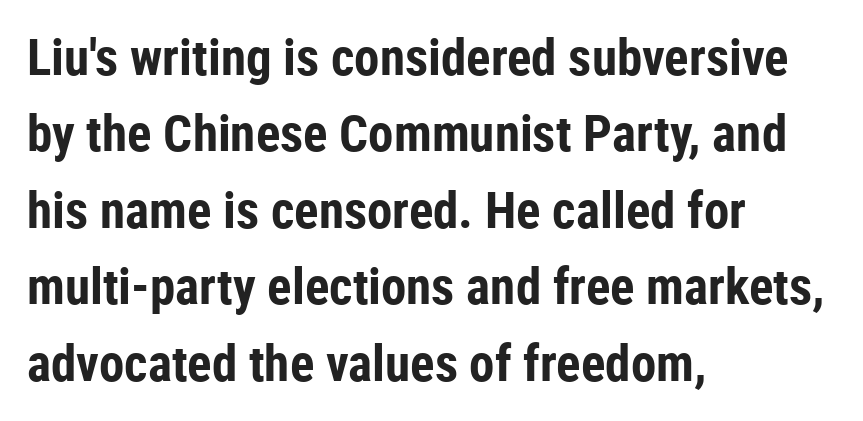
The image shows 51 px bold, condensed sans-serif type, upright; set left-aligned, normal line spacing (1.5x), normal letter spacing, not underlined; low stroke contrast and a medium x-height.
